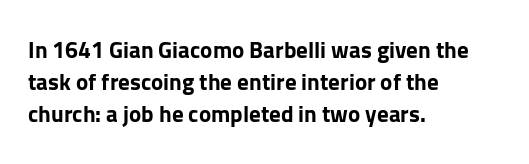
{"italic": "no", "bold": "yes", "underline": "no", "align": "left", "line_spacing": "normal", "line_spacing_ratio": 1.39, "letter_spacing": "normal", "letter_spacing_em": 0.0, "glyph_px": 23}
